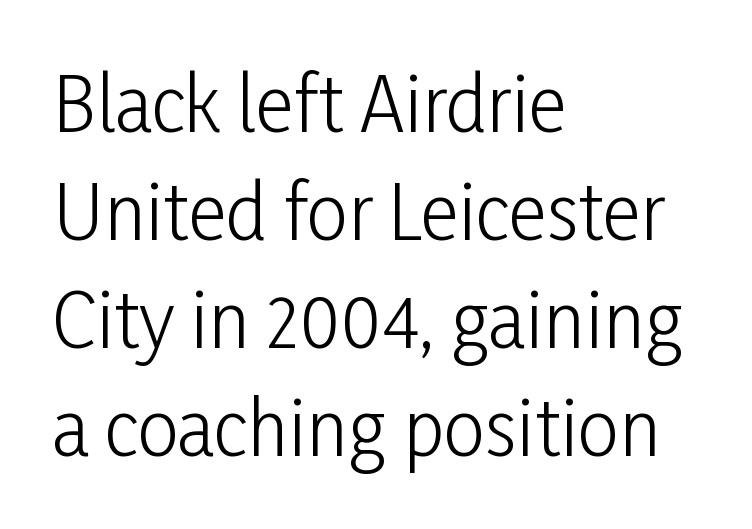
The image shows 74 px light, condensed sans-serif type, upright; set left-aligned, normal line spacing (1.46x), normal letter spacing, not underlined; low stroke contrast and a medium x-height.
